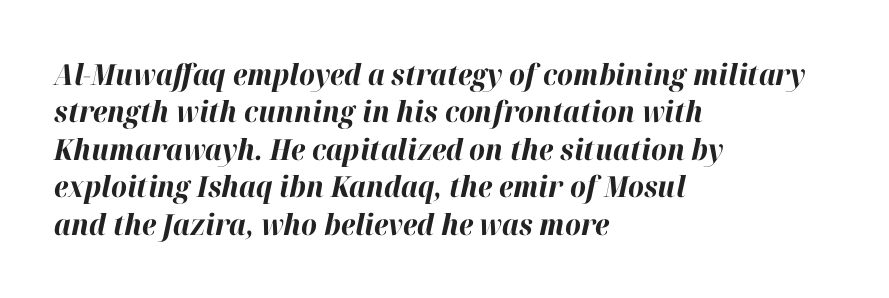
{"italic": "yes", "lean": "right", "slant_degrees": 12, "bold": "yes", "weight": "bold", "width": "normal", "stroke_contrast": "high", "x_height": "medium", "monospaced": "no", "underline": "no", "align": "left", "line_spacing": "normal", "line_spacing_ratio": 1.29, "letter_spacing": "normal", "letter_spacing_em": 0.0, "glyph_px": 29}
